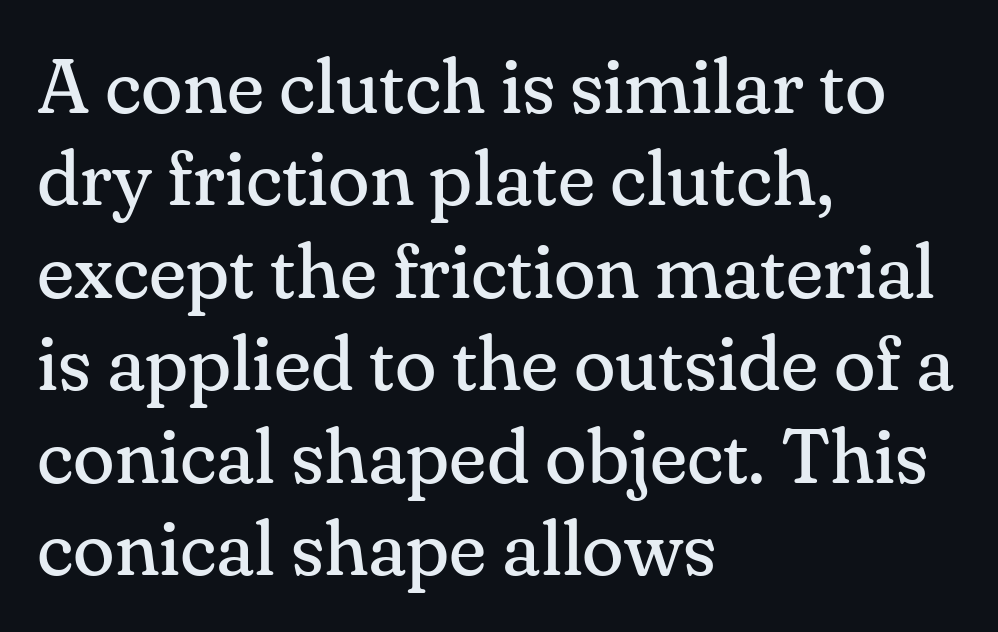
{"serif": "yes", "italic": "no", "bold": "no", "weight": "regular", "width": "normal", "stroke_contrast": "medium", "x_height": "small", "monospaced": "no", "underline": "no", "align": "left", "line_spacing_ratio": 1.2, "letter_spacing": "normal", "letter_spacing_em": 0.0, "glyph_px": 77}
